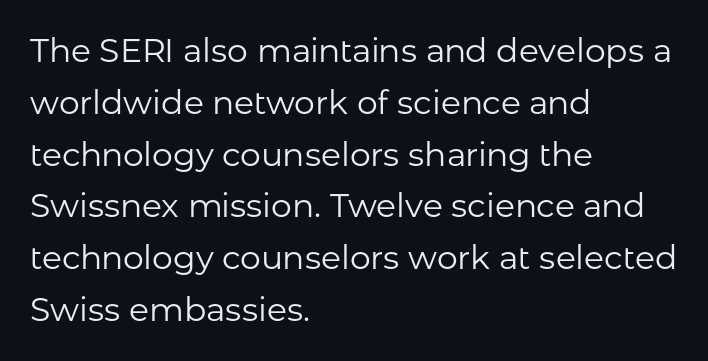
The image shows 33 px regular-weight sans-serif type, upright; set left-aligned, normal line spacing (1.57x), normal letter spacing, not underlined; low stroke contrast and a medium x-height.
